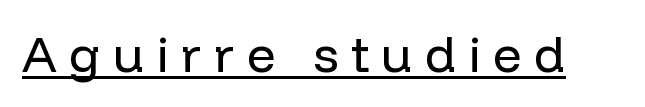
Q: Is the text bold? A: No.
Q: Is the text italic (slanted)? A: No, it is upright.
Q: Is the typeface a serif or a sans-serif typeface? A: Sans-serif.
Q: Is the text underlined? A: Yes.
Q: Is the spacing between letters normal or unusually wide? A: Unusually wide.
Q: Width (condensed, normal, or wide)? A: Normal.
Q: Stroke contrast? A: Low.
Q: x-height? A: Medium.
Q: Monospaced? A: No.
